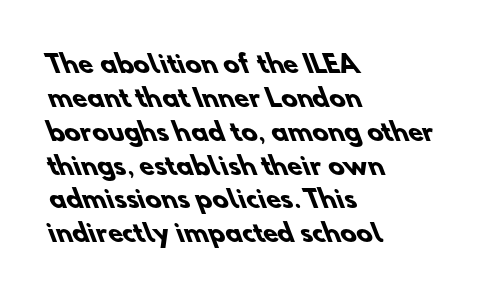
The image shows 24 px bold type; set left-aligned, normal line spacing (1.41x), normal letter spacing, not underlined.
